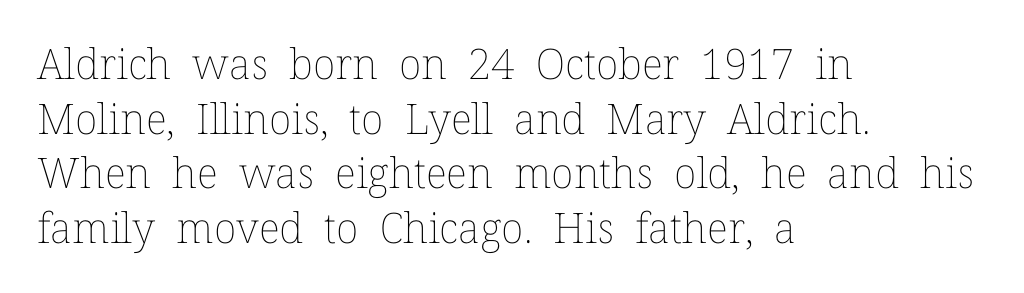
{"italic": "no", "bold": "no", "weight": "thin", "width": "normal", "stroke_contrast": "low", "x_height": "medium", "monospaced": "no", "underline": "no", "align": "left", "line_spacing": "normal", "line_spacing_ratio": 1.3, "letter_spacing": "normal", "letter_spacing_em": 0.0, "glyph_px": 42}
